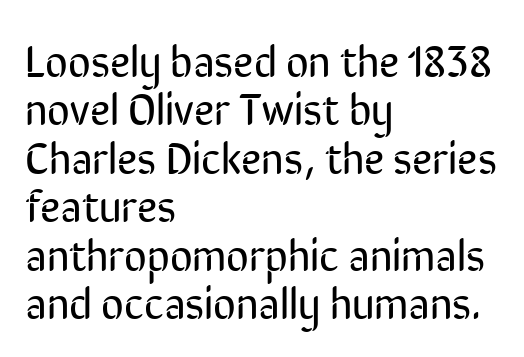
The image shows 44 px regular-weight, condensed sans-serif type, upright; set left-aligned, tight line spacing (1.1x), normal letter spacing, not underlined; low stroke contrast and a medium x-height.
